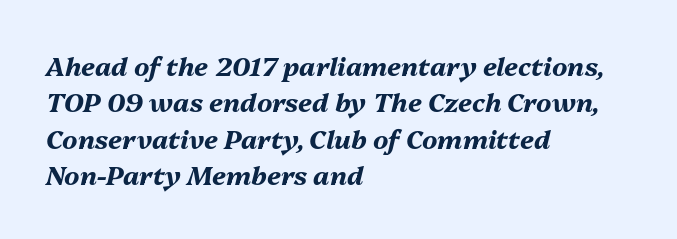
The image shows 26 px bold type, italic (leaning right); set left-aligned, normal line spacing (1.4x), normal letter spacing, not underlined.
